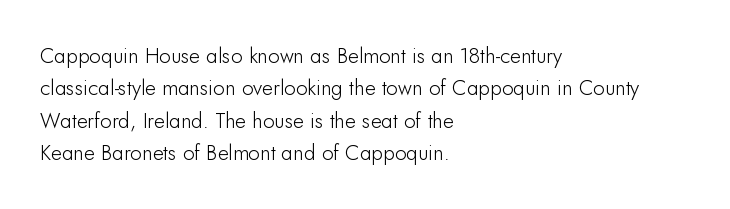
The image shows 21 px text type, upright; set left-aligned, normal line spacing (1.54x), normal letter spacing, not underlined.
